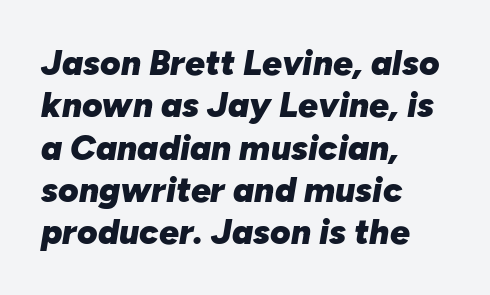
Q: Is the text bold? A: Yes.
Q: Is the text italic (slanted)? A: Yes, it leans right by about 10 degrees.
Q: Is the text underlined? A: No.
Q: How is the paragraph aligned? A: Left-aligned.
Q: Is the spacing between letters normal or unusually wide? A: Normal.
Q: Width (condensed, normal, or wide)? A: Normal.
Q: Stroke contrast? A: Low.
Q: x-height? A: Medium.
Q: Monospaced? A: No.
